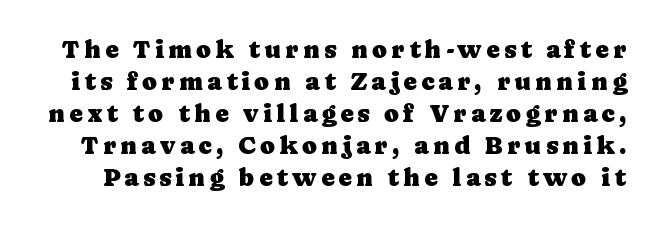
The letters stand straight up with perfectly vertical stems. Rows of type keep a routine distance in the vertical direction. Type without underlining.
